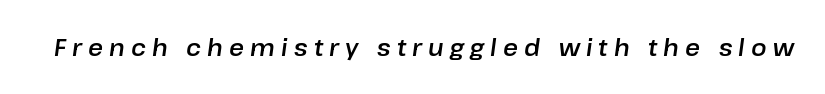
{"italic": "yes", "lean": "right", "slant_degrees": 8, "underline": "no", "letter_spacing": "wide", "letter_spacing_em": 0.27, "glyph_px": 23}
